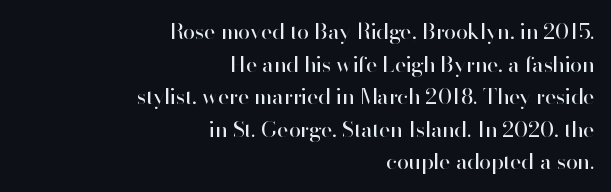
{"italic": "no", "bold": "no", "underline": "no", "align": "right", "line_spacing": "normal", "line_spacing_ratio": 1.48, "letter_spacing": "normal", "letter_spacing_em": 0.0, "glyph_px": 22}
